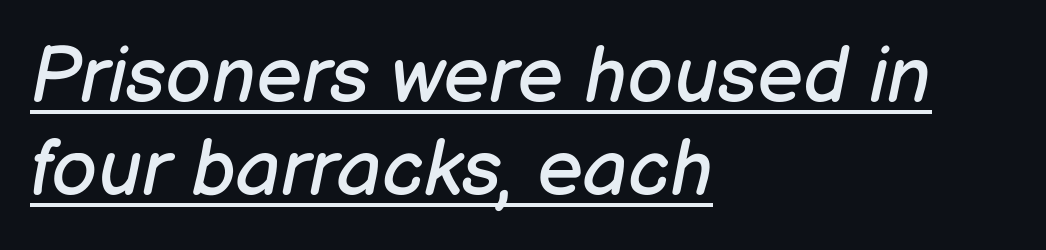
{"italic": "yes", "lean": "right", "slant_degrees": 12, "bold": "no", "weight": "regular", "width": "normal", "stroke_contrast": "low", "x_height": "medium", "monospaced": "no", "underline": "yes", "align": "left", "line_spacing_ratio": 1.18, "letter_spacing": "normal", "letter_spacing_em": 0.0, "glyph_px": 79}
